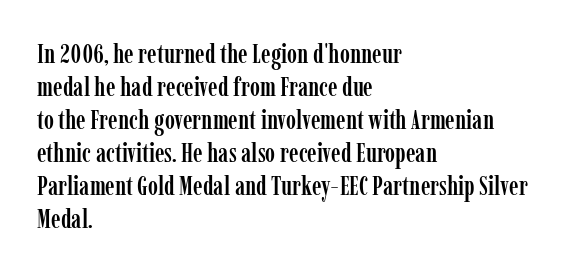
No extra tracking has been applied to these lines. Check the space under the baseline: it is left empty. The font's upright variant was chosen for this text. Casual observation: everything's shoved over to the left.
